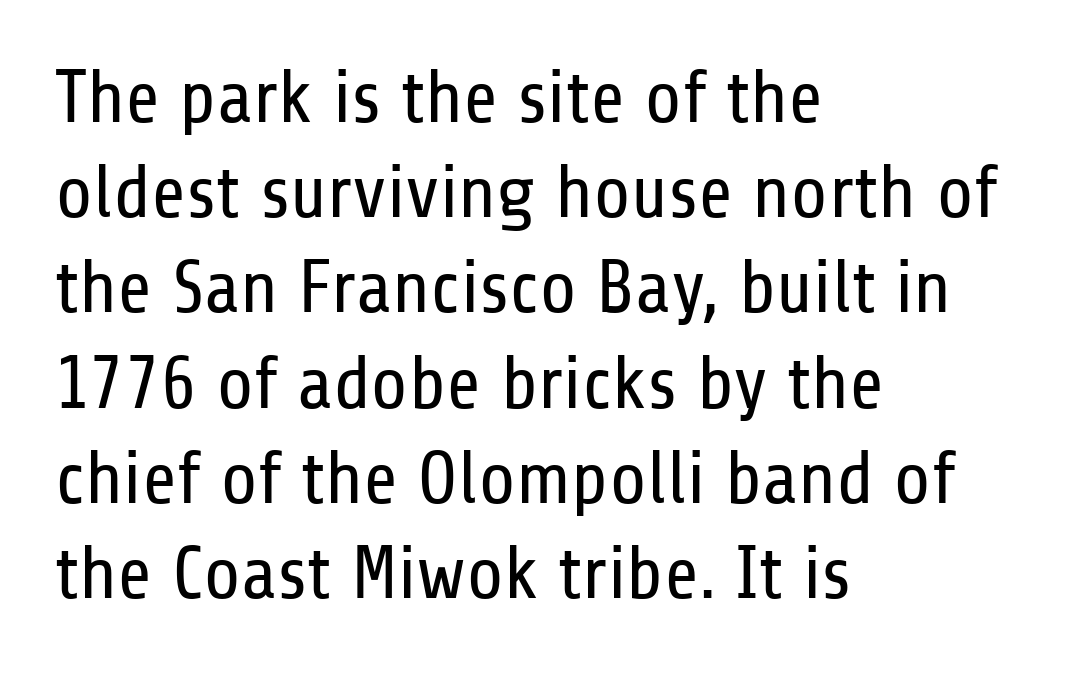
If you drew a ruler down the left edge, every line would touch it. You can tell from the bare stems that sans-serif type was used. A typesetter would call this leading conventional body-copy spacing. When letters stand straight like this, we call the style roman or upright. Proportional: the letters do not fall into vertical columns.
